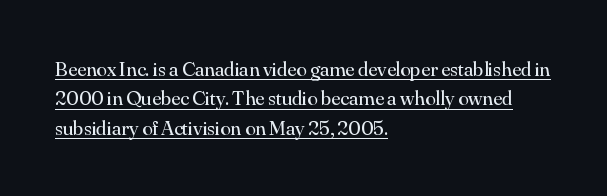
The image shows 21 px text type, upright; set left-aligned, normal line spacing (1.4x), normal letter spacing, underlined.
